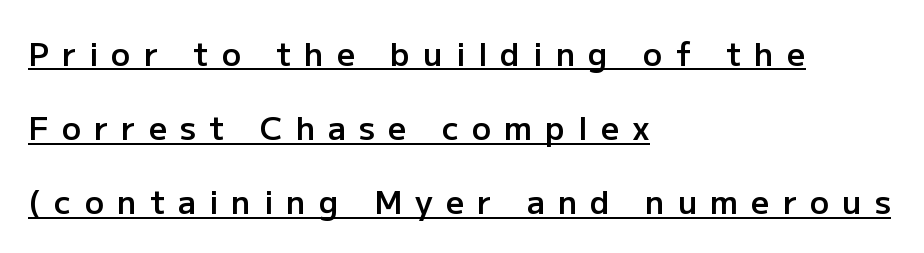
Q: Is the text bold? A: Semi-bold.
Q: Is the text italic (slanted)? A: No, it is upright.
Q: Is the typeface a serif or a sans-serif typeface? A: Sans-serif.
Q: Is the text underlined? A: Yes.
Q: How is the paragraph aligned? A: Left-aligned.
Q: Is the spacing between letters normal or unusually wide? A: Unusually wide.
Q: Is the spacing between lines tight, normal or loose? A: Loose.
Q: Width (condensed, normal, or wide)? A: Normal.
Q: Stroke contrast? A: Low.
Q: x-height? A: Medium.
Q: Monospaced? A: No.
